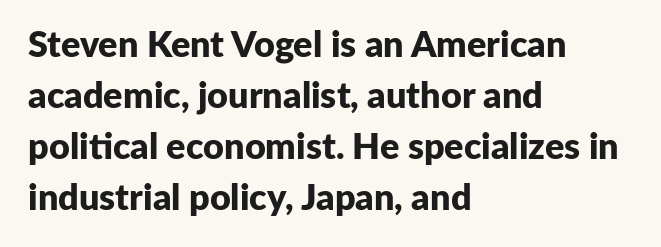
Q: Is the text bold? A: Yes.
Q: Is the text italic (slanted)? A: No, it is upright.
Q: Is the typeface a serif or a sans-serif typeface? A: Sans-serif.
Q: Is the text underlined? A: No.
Q: How is the paragraph aligned? A: Left-aligned.
Q: Is the spacing between letters normal or unusually wide? A: Normal.
Q: Is the spacing between lines tight, normal or loose? A: Normal.
Q: Width (condensed, normal, or wide)? A: Normal.
Q: Stroke contrast? A: Low.
Q: x-height? A: Medium.
Q: Monospaced? A: No.
